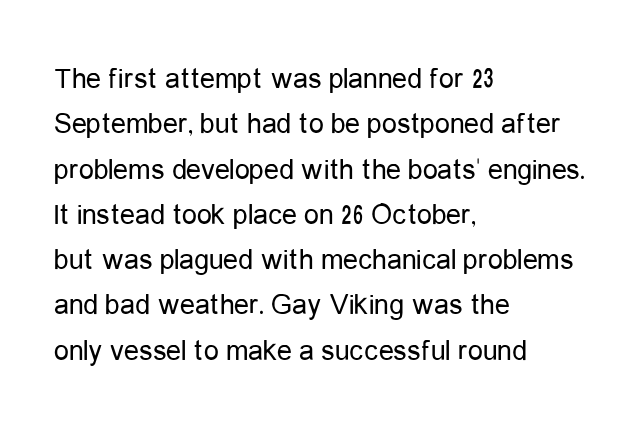
The image shows 30 px regular-weight, condensed sans-serif type, upright; set left-aligned, normal line spacing (1.51x), normal letter spacing, not underlined; low stroke contrast and a medium x-height.
